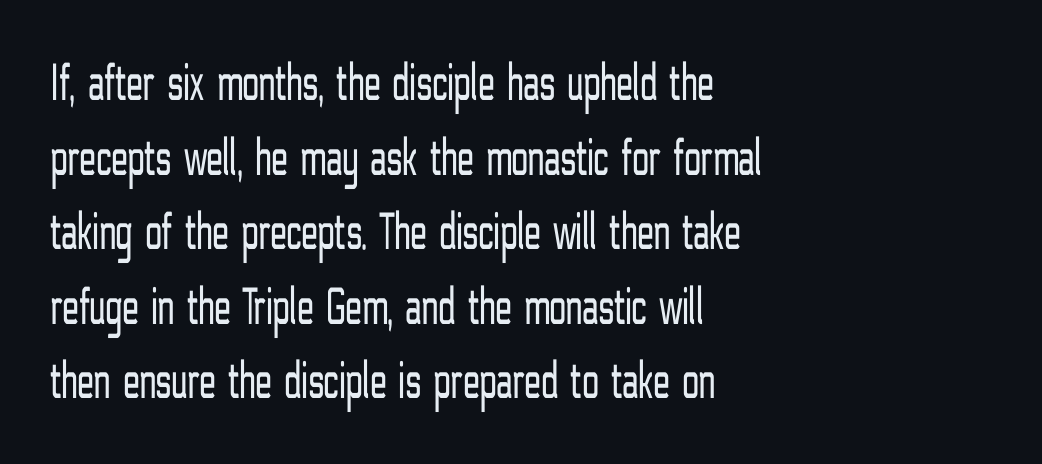
{"serif": "no", "italic": "no", "bold": "no", "weight": "light", "width": "condensed", "stroke_contrast": "low", "x_height": "medium", "monospaced": "no", "underline": "no", "align": "left", "line_spacing": "normal", "line_spacing_ratio": 1.38, "letter_spacing": "normal", "letter_spacing_em": 0.0, "glyph_px": 54}
